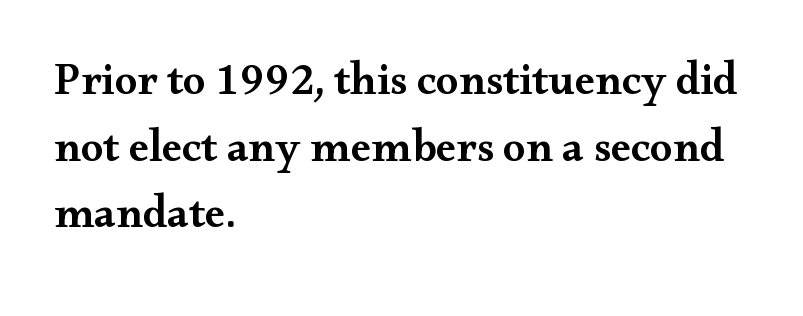
{"serif": "yes", "italic": "no", "bold": "semi", "weight": "semibold", "width": "wide", "stroke_contrast": "medium", "x_height": "small", "monospaced": "no", "underline": "no", "align": "left", "line_spacing": "normal", "line_spacing_ratio": 1.48, "letter_spacing": "normal", "letter_spacing_em": 0.0, "glyph_px": 45}
